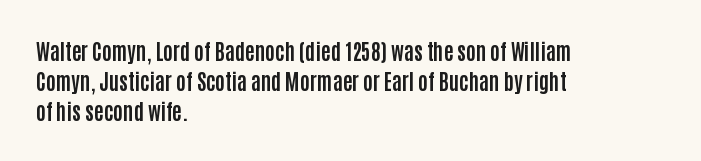
{"italic": "no", "bold": "yes", "underline": "no", "align": "left", "line_spacing": "normal", "line_spacing_ratio": 1.44, "letter_spacing": "normal", "letter_spacing_em": 0.0, "glyph_px": 21}
